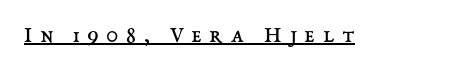
{"italic": "no", "bold": "no", "underline": "yes", "letter_spacing": "wide", "letter_spacing_em": 0.32, "glyph_px": 24}
